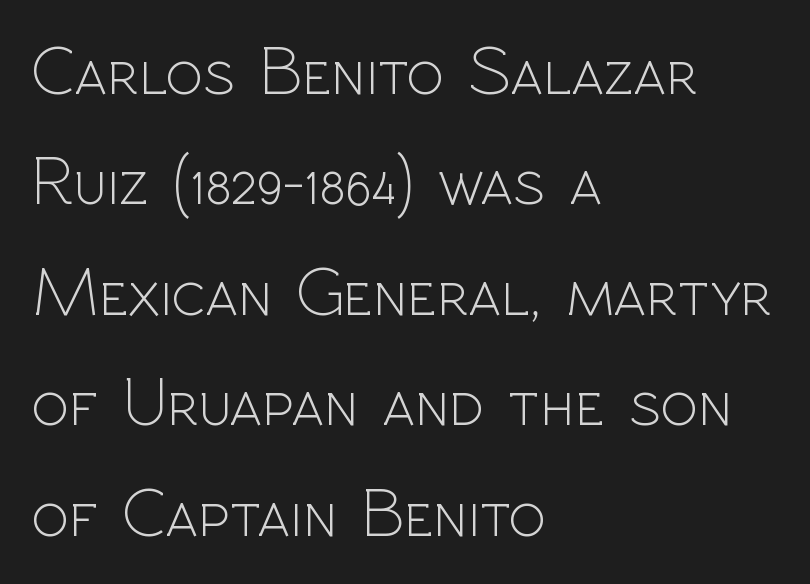
The image shows 69 px light sans-serif type, upright; set left-aligned, normal line spacing (1.6x), normal letter spacing, not underlined; a medium x-height.
